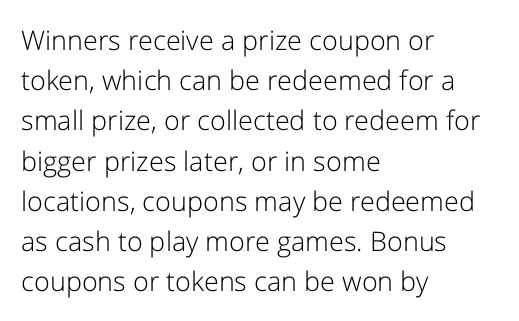
Q: Is the text bold? A: No.
Q: Is the text italic (slanted)? A: No, it is upright.
Q: Is the text underlined? A: No.
Q: How is the paragraph aligned? A: Left-aligned.
Q: Is the spacing between letters normal or unusually wide? A: Normal.
Q: Is the spacing between lines tight, normal or loose? A: Normal.
